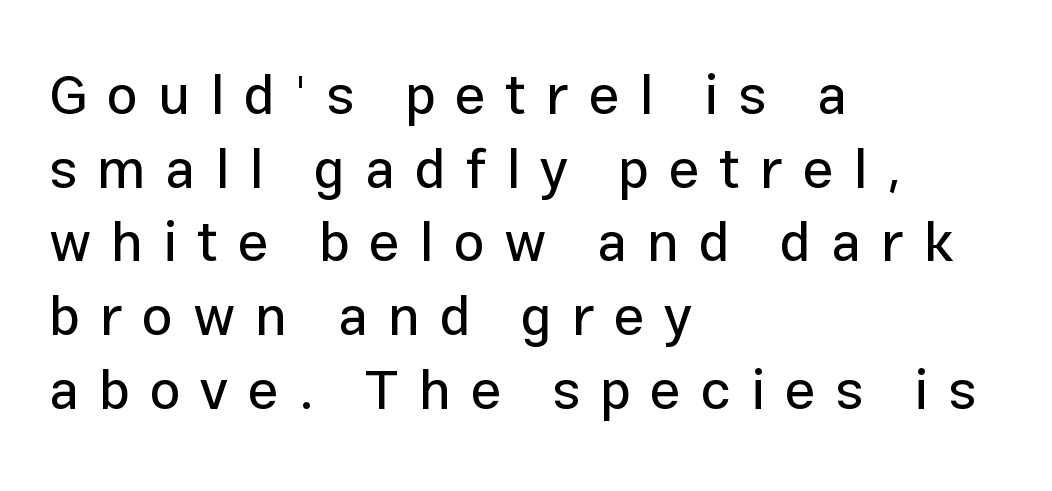
{"serif": "no", "italic": "no", "width": "normal", "stroke_contrast": "low", "x_height": "medium", "monospaced": "no", "underline": "no", "align": "left", "line_spacing": "normal", "line_spacing_ratio": 1.34, "letter_spacing": "wide", "letter_spacing_em": 0.36, "glyph_px": 55}
